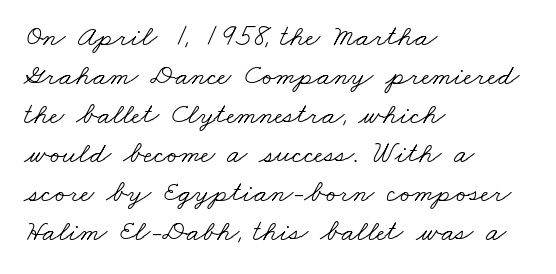
The image shows 30 px light, wide serif type; set left-aligned, normal line spacing (1.3x), normal letter spacing, not underlined; low stroke contrast and a small x-height.
